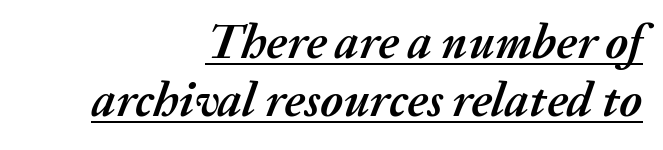
It's the slanting kind of type. Every letter is thick-stroked: bold, no question. If you drew a ruler down the right edge, every line would touch it. Every word sits above its own underline. Here the designer chose a conventional face with non-uniform glyph widths. The line texture is even and compact thanks to regular tracking.
